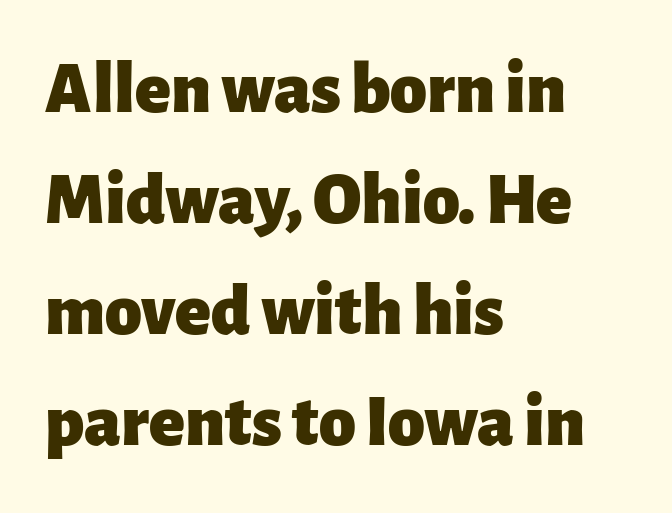
The image shows 74 px heavy sans-serif type, upright; set left-aligned, normal line spacing (1.5x), normal letter spacing, not underlined; low stroke contrast and a medium x-height.
